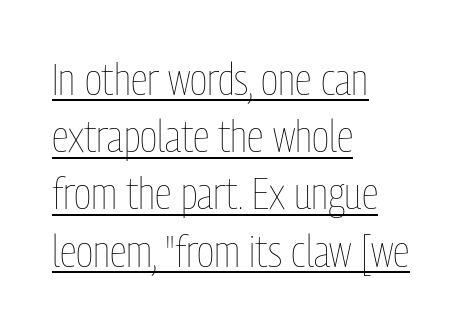
Q: Is the text bold? A: No.
Q: Is the text italic (slanted)? A: No, it is upright.
Q: Is the text underlined? A: Yes.
Q: How is the paragraph aligned? A: Left-aligned.
Q: Is the spacing between letters normal or unusually wide? A: Normal.
Q: Is the spacing between lines tight, normal or loose? A: Normal.
Q: Width (condensed, normal, or wide)? A: Condensed.
Q: Stroke contrast? A: Low.
Q: x-height? A: Medium.
Q: Monospaced? A: No.
